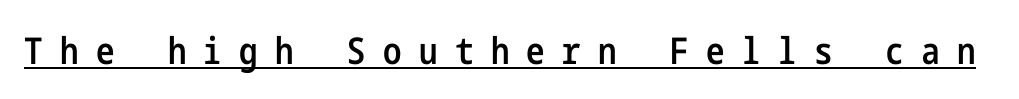
The sample's only ornament is a line tracing under the words. Type style note: lacks serifs. The face used here is rendered with a markedly widened letterfit. Set as a demibold, roughly 600 on the weight scale. Is there any slant? The stems are plumb.
